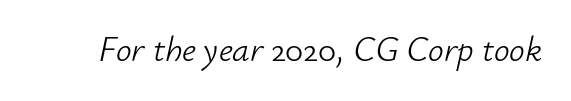
Q: Is the text bold? A: No.
Q: Is the text italic (slanted)? A: Yes, it leans right by about 12 degrees.
Q: Is the text underlined? A: No.
Q: Is the spacing between letters normal or unusually wide? A: Normal.
Q: Width (condensed, normal, or wide)? A: Normal.
Q: Stroke contrast? A: Low.
Q: x-height? A: Small.
Q: Monospaced? A: No.
